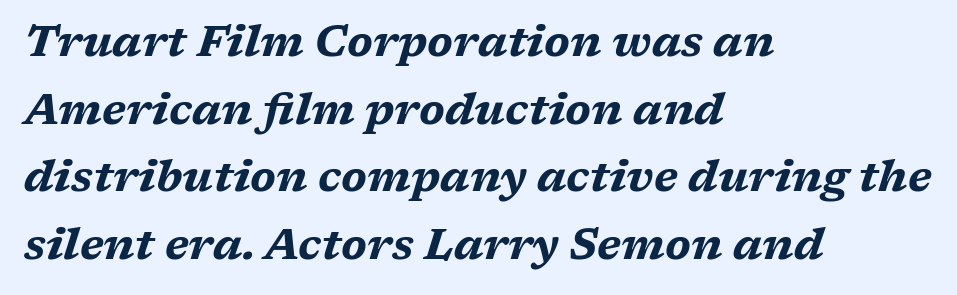
{"italic": "yes", "lean": "right", "slant_degrees": 17, "bold": "yes", "weight": "bold", "width": "wide", "stroke_contrast": "medium", "x_height": "medium", "monospaced": "no", "underline": "no", "align": "left", "line_spacing": "normal", "line_spacing_ratio": 1.57, "letter_spacing": "normal", "letter_spacing_em": 0.0, "glyph_px": 43}
